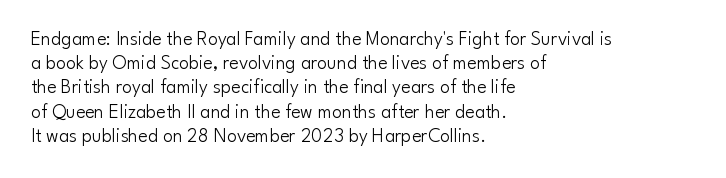
{"italic": "no", "bold": "no", "underline": "no", "align": "left", "line_spacing_ratio": 1.21, "letter_spacing": "normal", "letter_spacing_em": 0.0, "glyph_px": 20}
